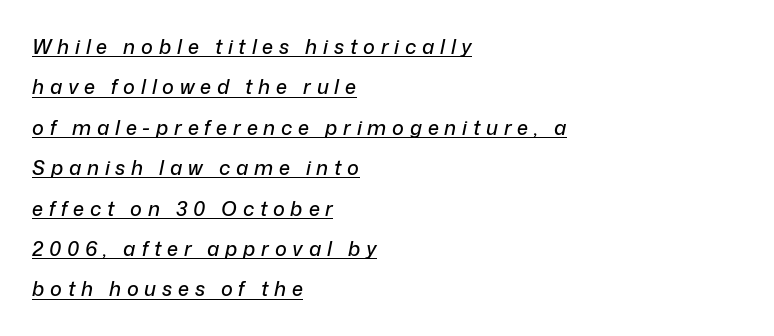
The image shows 20 px text type, italic (leaning right); set left-aligned, loose line spacing (2.02x), unusually wide letter spacing (+0.29 em), underlined.
